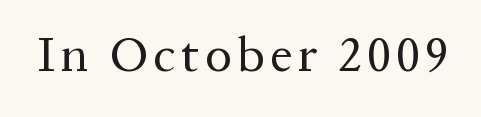
{"serif": "yes", "italic": "no", "bold": "no", "weight": "regular", "width": "normal", "stroke_contrast": "medium", "x_height": "medium", "monospaced": "no", "underline": "no", "glyph_px": 50}
